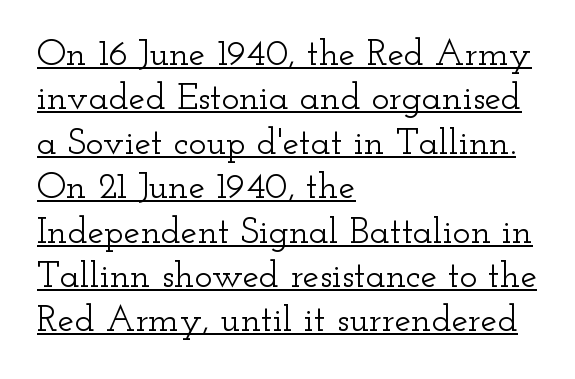
Q: Is the text italic (slanted)? A: No, it is upright.
Q: Is the typeface a serif or a sans-serif typeface? A: Serif.
Q: Is the text underlined? A: Yes.
Q: How is the paragraph aligned? A: Left-aligned.
Q: Is the spacing between letters normal or unusually wide? A: Normal.
Q: Width (condensed, normal, or wide)? A: Wide.
Q: Stroke contrast? A: Low.
Q: x-height? A: Small.
Q: Monospaced? A: No.
